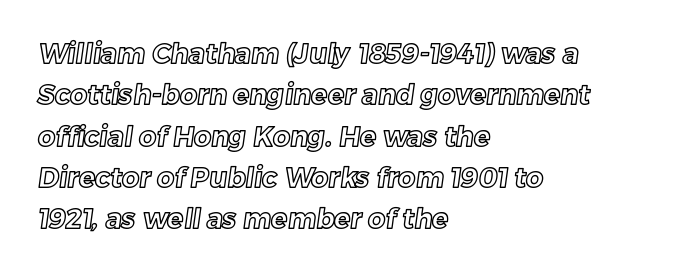
Q: Is the text underlined? A: No.
Q: How is the paragraph aligned? A: Left-aligned.
Q: Is the spacing between letters normal or unusually wide? A: Normal.
Q: Is the spacing between lines tight, normal or loose? A: Normal.
